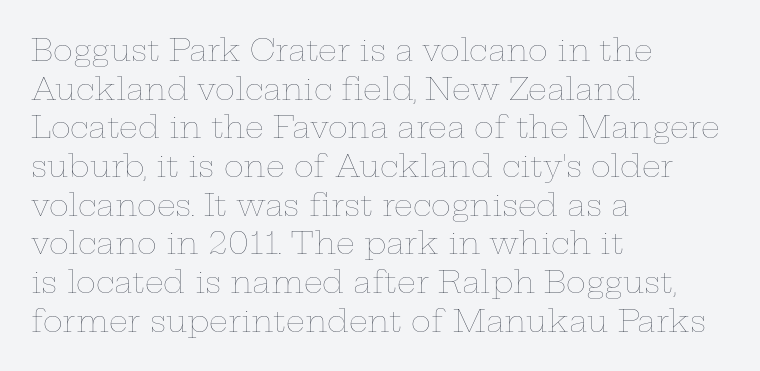
{"italic": "no", "bold": "no", "weight": "thin", "width": "wide", "stroke_contrast": "low", "x_height": "medium", "monospaced": "no", "underline": "no", "align": "left", "line_spacing": "normal", "line_spacing_ratio": 1.29, "letter_spacing": "normal", "letter_spacing_em": 0.0, "glyph_px": 30}
